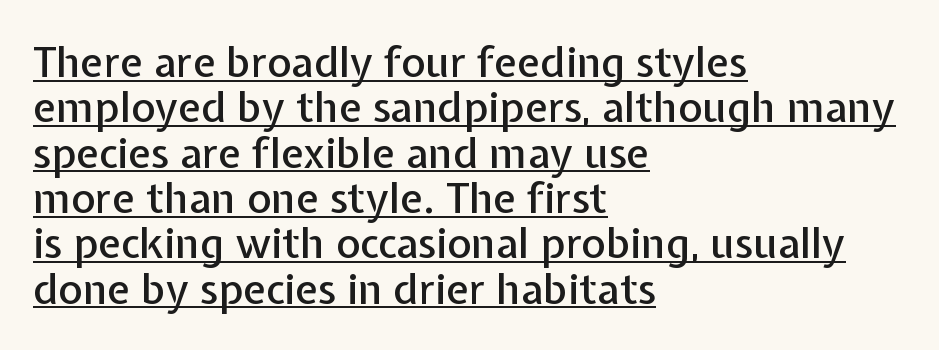
Horizontal alignment here is leftward, the default for most running prose. The lettering stays uniformly vertical, giving the passage a roman look. Look at the tracking — it's just the regular setting, nothing added. Line spacing here is tight.
